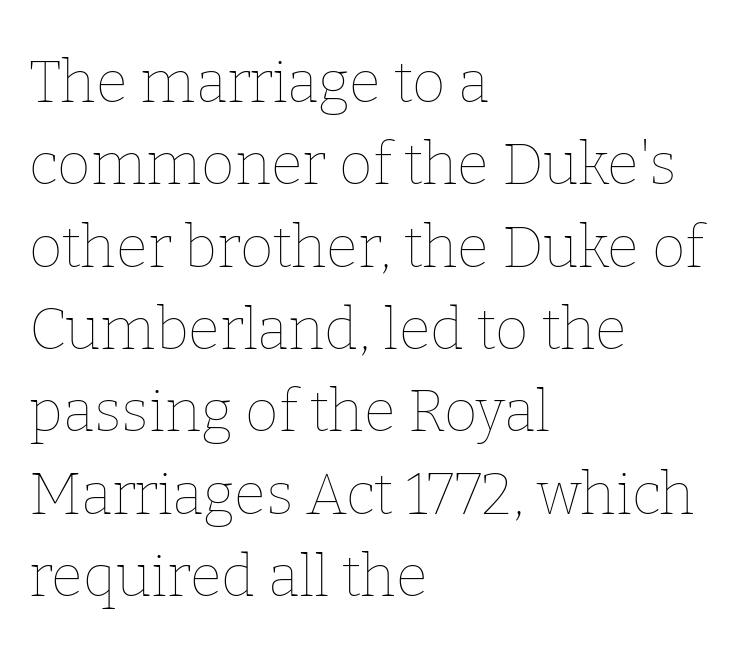
{"italic": "no", "bold": "no", "weight": "thin", "width": "normal", "stroke_contrast": "low", "x_height": "medium", "monospaced": "no", "underline": "no", "align": "left", "line_spacing": "normal", "line_spacing_ratio": 1.42, "letter_spacing": "normal", "letter_spacing_em": 0.0, "glyph_px": 58}
